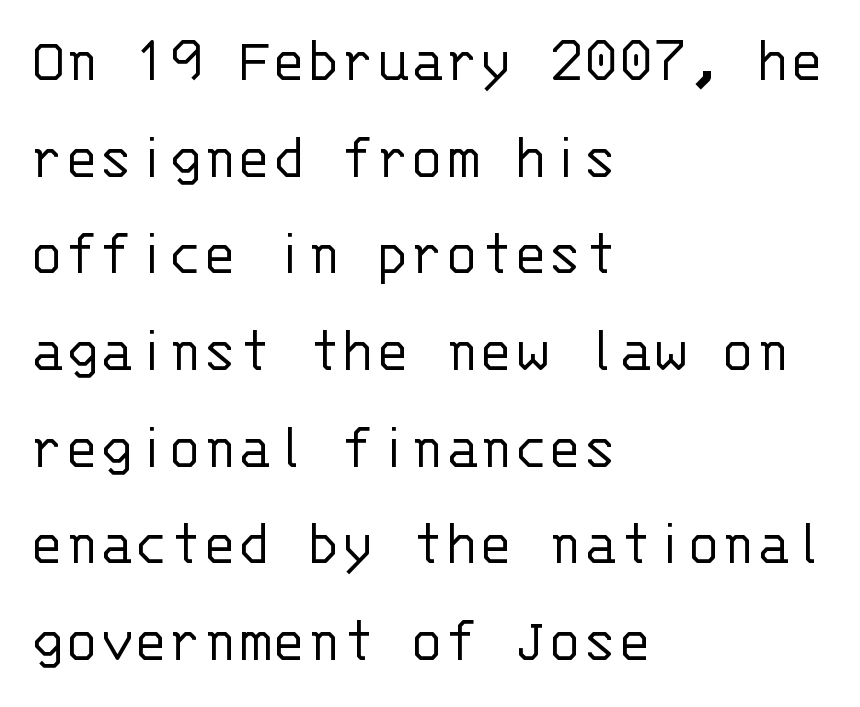
Reading down the column, the eye jumps a familiar distance to each next line. Fixed-width glyphs throughout — classic coding-font behaviour. No feet cap the strokes, marking this as sans-serif type. Teacher's note: observe the even left margin — that is flush-left alignment. The space directly below the letters is spotless.
